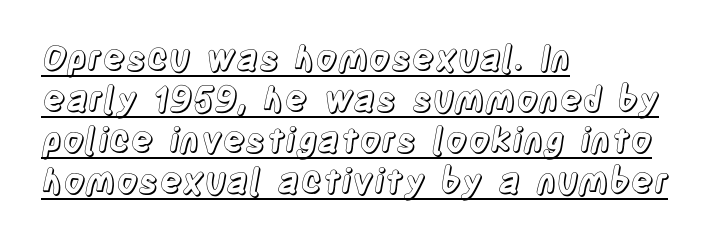
Short and long lines alike share a common starting point at left. A typesetter would call this zero additional tracking. This sample carries an underscore along the baseline area. Character widths vary here, with narrow letters taking less room than wide ones.
